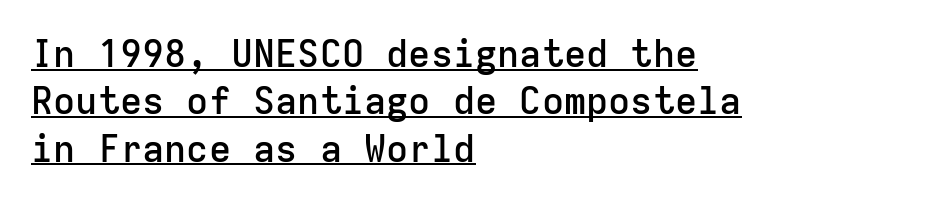
Q: Is the text bold? A: Semi-bold.
Q: Is the text italic (slanted)? A: No, it is upright.
Q: Is the typeface a serif or a sans-serif typeface? A: Sans-serif.
Q: Is the text underlined? A: Yes.
Q: How is the paragraph aligned? A: Left-aligned.
Q: Is the spacing between letters normal or unusually wide? A: Normal.
Q: Is the spacing between lines tight, normal or loose? A: Normal.
Q: Width (condensed, normal, or wide)? A: Normal.
Q: Stroke contrast? A: Low.
Q: x-height? A: Medium.
Q: Monospaced? A: Yes.
